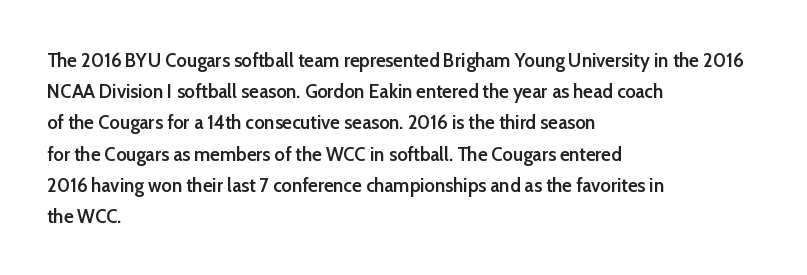
The image shows 20 px text type, upright; set left-aligned, normal line spacing (1.56x), normal letter spacing, not underlined.
